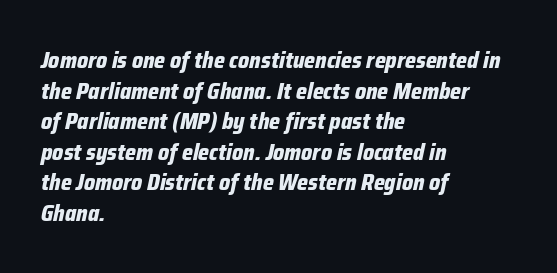
On the weight axis this lands at bold, roughly 700. These lines keep a tight, regular rhythm from letter to letter. It's the slanting kind of type. The space beneath each line is pristine and unruled. Vertically, the passage feels balanced, rows spaced as you'd expect. Horizontally, the lines are justified to the leading edge only.
